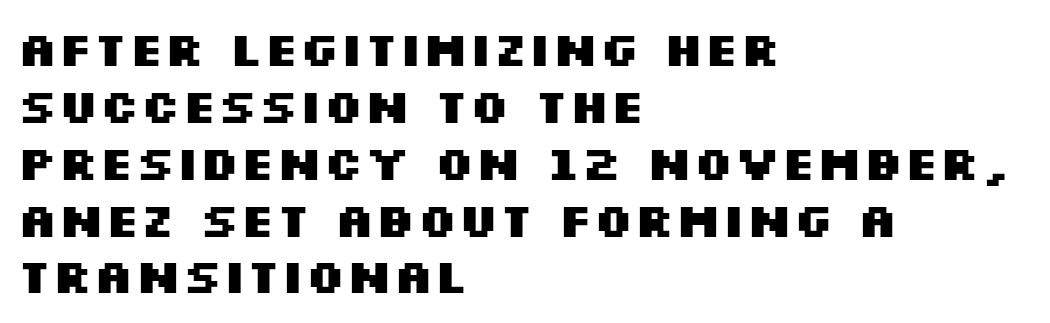
The image shows 47 px heavy, wide sans-serif type, upright; set left-aligned, line spacing 1.21x, normal letter spacing, not underlined; medium stroke contrast and a large x-height.
